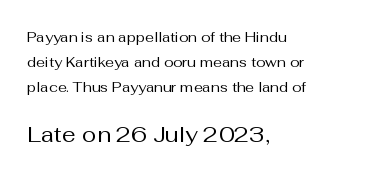
The image shows 22 px text type, upright; set left-aligned, line spacing 1.78x, normal letter spacing, not underlined; the second (bottom) block is 1.57x larger.
